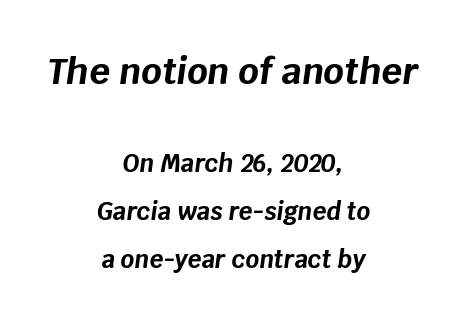
{"italic": "yes", "lean": "right", "slant_degrees": 8, "bold": "yes", "weight": "bold", "width": "normal", "stroke_contrast": "low", "x_height": "large", "monospaced": "no", "underline": "no", "align": "center", "line_spacing": "loose", "line_spacing_ratio": 1.99, "letter_spacing": "normal", "letter_spacing_em": 0.0, "larger_block": "first", "size_ratio": 1.5, "glyph_px": 36}
